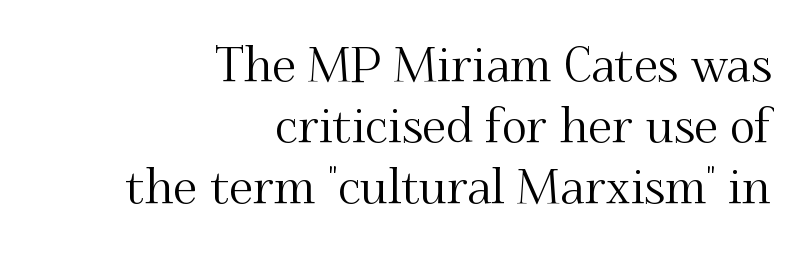
Casual observation: everything's shoved over to the right. Check where the strokes stop: tiny serifs finish them off. In terms of letterspacing, this is plain default setting. The letters stand straight up with perfectly vertical stems. This sample has the flowing, uneven cadence of proportional lettering.
